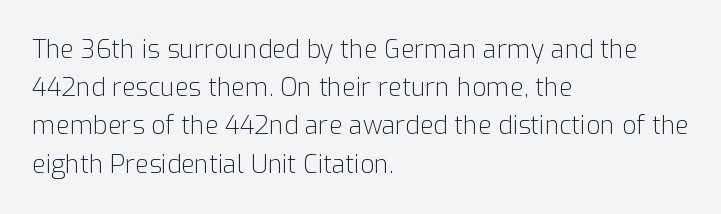
{"italic": "no", "bold": "no", "underline": "no", "align": "left", "line_spacing": "normal", "line_spacing_ratio": 1.53, "letter_spacing": "normal", "letter_spacing_em": 0.0, "glyph_px": 25}
